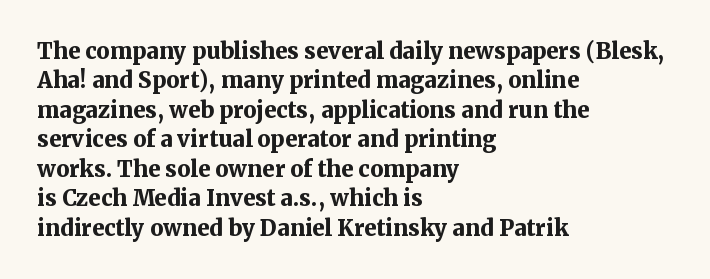
The vertical gap from one line to the next is medium. The rendering uses a bold face; every stroke is thick and dark. When letters stand straight like this, we call the style roman or upright. A typesetter would call this zero additional tracking.
